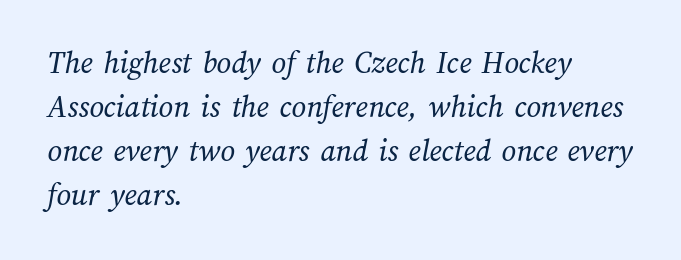
Each row of text sits above clean, open space. This rendering uses left alignment, leaving the right contour irregular. The rendering uses natural spacing where letterforms have individual widths. Characters follow at the spacing the type designer built in. Horizontal bands of white between lines are of average thickness.
